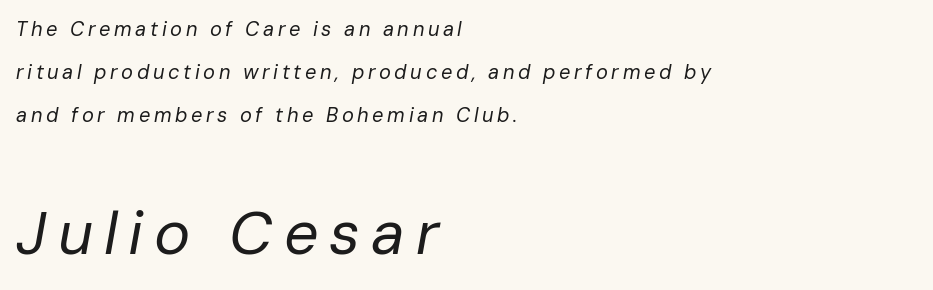
{"italic": "yes", "lean": "right", "slant_degrees": 10, "bold": "no", "weight": "regular", "width": "normal", "stroke_contrast": "low", "x_height": "medium", "monospaced": "no", "underline": "no", "align": "left", "line_spacing": "loose", "line_spacing_ratio": 2.14, "larger_block": "second", "size_ratio": 3.05, "glyph_px": 61}
